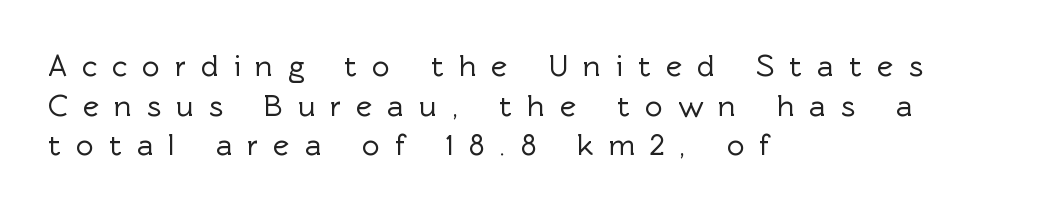
The image shows 31 px sans-serif type, upright; set left-aligned, normal line spacing (1.28x), unusually wide letter spacing (+0.48 em), not underlined; a medium x-height.
